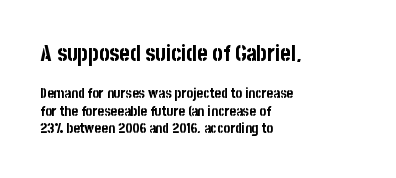
Q: Is the text bold? A: Yes.
Q: Is the text italic (slanted)? A: No, it is upright.
Q: Is the text underlined? A: No.
Q: How is the paragraph aligned? A: Left-aligned.
Q: Is the spacing between letters normal or unusually wide? A: Normal.
Q: Which block of text is set in a larger size, the first (top) or the second (bottom)? A: The first (top) one.
